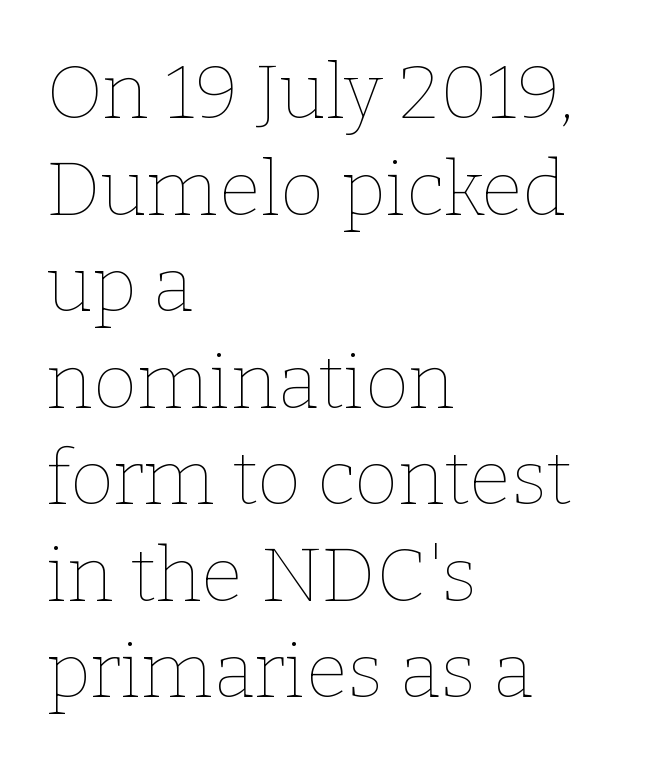
The image shows 76 px thin type, upright; set left-aligned, normal line spacing (1.27x), normal letter spacing, not underlined; low stroke contrast and a medium x-height.
